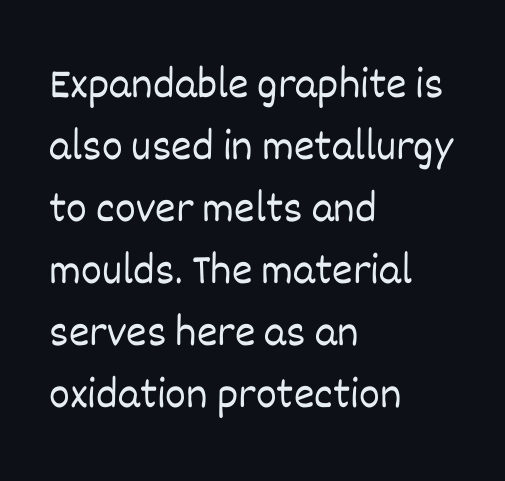
{"italic": "no", "bold": "no", "weight": "light", "width": "normal", "stroke_contrast": "low", "x_height": "large", "monospaced": "no", "underline": "no", "align": "left", "line_spacing": "normal", "line_spacing_ratio": 1.41, "letter_spacing": "normal", "letter_spacing_em": 0.0, "glyph_px": 44}
